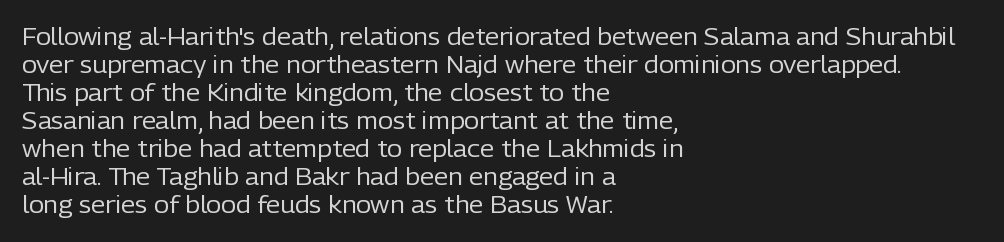
Q: Is the text bold? A: No.
Q: Is the text italic (slanted)? A: No, it is upright.
Q: Is the text underlined? A: No.
Q: How is the paragraph aligned? A: Left-aligned.
Q: Is the spacing between letters normal or unusually wide? A: Normal.
